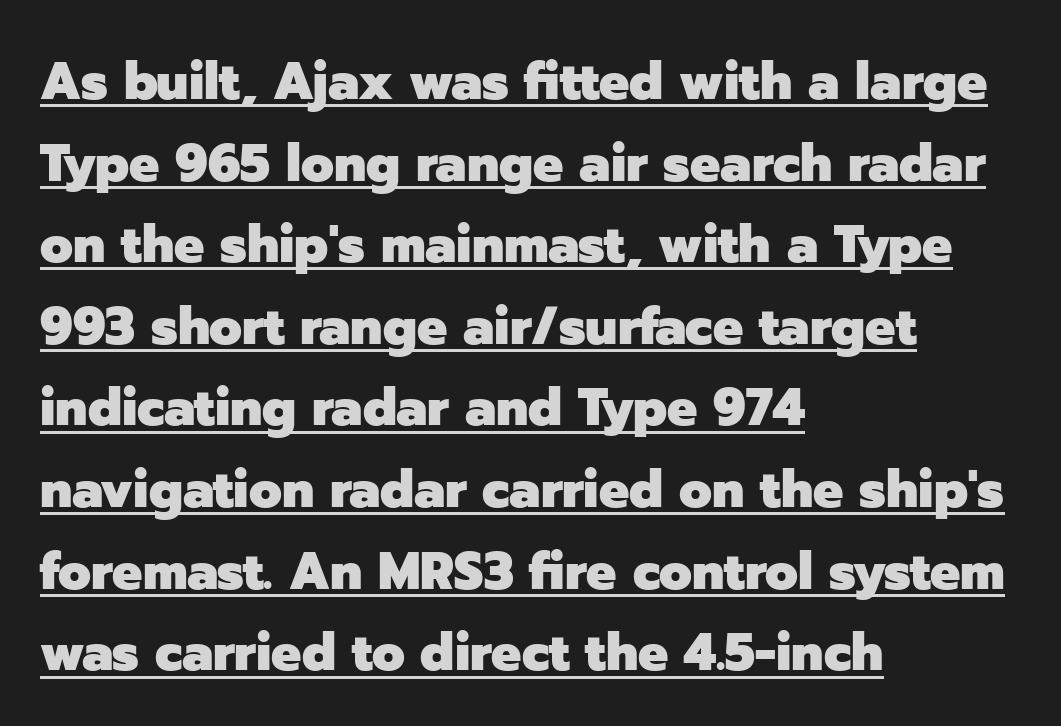
{"serif": "no", "italic": "no", "bold": "yes", "weight": "heavy", "width": "normal", "stroke_contrast": "low", "x_height": "medium", "monospaced": "no", "underline": "yes", "align": "left", "line_spacing": "normal", "line_spacing_ratio": 1.54, "letter_spacing": "normal", "letter_spacing_em": 0.0, "glyph_px": 53}
